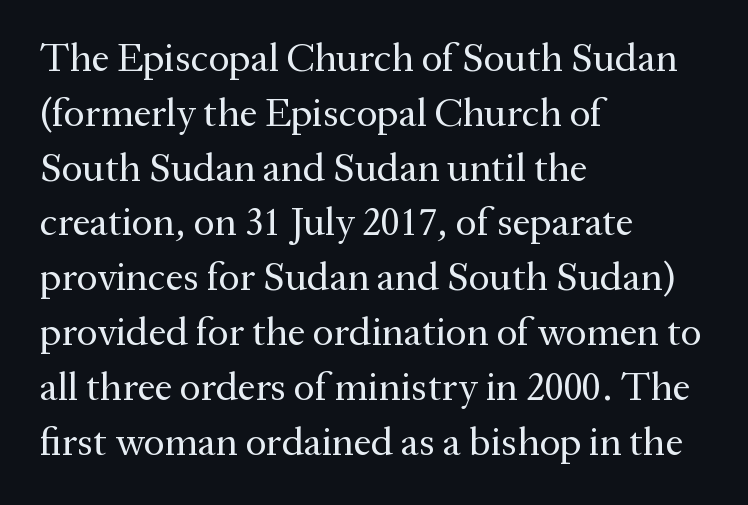
Q: Is the text bold? A: No.
Q: Is the text italic (slanted)? A: No, it is upright.
Q: Is the typeface a serif or a sans-serif typeface? A: Serif.
Q: Is the text underlined? A: No.
Q: How is the paragraph aligned? A: Left-aligned.
Q: Is the spacing between letters normal or unusually wide? A: Normal.
Q: Is the spacing between lines tight, normal or loose? A: Normal.
Q: Width (condensed, normal, or wide)? A: Normal.
Q: Stroke contrast? A: Medium.
Q: x-height? A: Medium.
Q: Monospaced? A: No.
